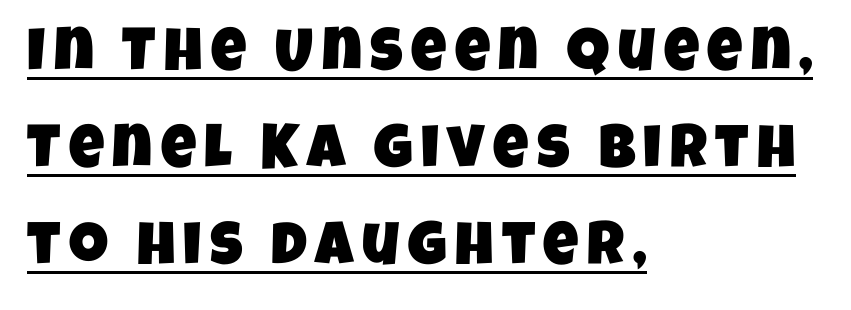
{"serif": "no", "width": "condensed", "stroke_contrast": "low", "x_height": "large", "monospaced": "no", "underline": "yes", "align": "left", "line_spacing": "normal", "line_spacing_ratio": 1.59, "glyph_px": 61}
